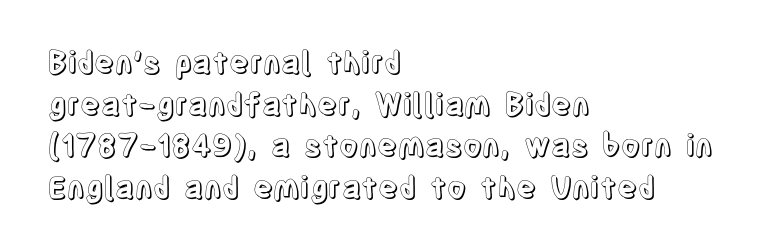
{"italic": "no", "width": "condensed", "x_height": "large", "monospaced": "no", "underline": "no", "align": "left", "line_spacing": "normal", "line_spacing_ratio": 1.39, "letter_spacing": "normal", "letter_spacing_em": 0.0, "glyph_px": 30}
